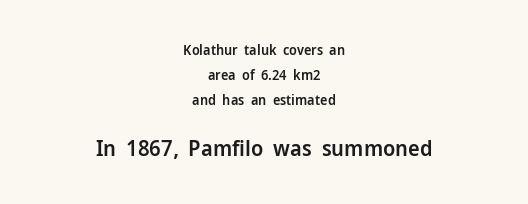
{"italic": "no", "bold": "semi", "underline": "no", "align": "center", "line_spacing_ratio": 1.78, "letter_spacing": "normal", "letter_spacing_em": 0.0, "larger_block": "second", "size_ratio": 1.57, "glyph_px": 22}
